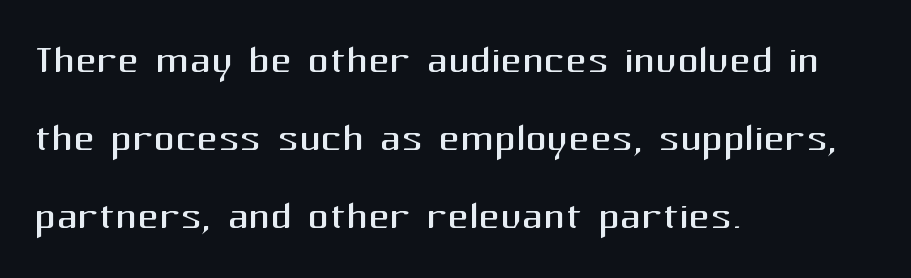
The image shows 53 px regular-weight sans-serif type, upright; set left-aligned, normal line spacing (1.47x), normal letter spacing, not underlined; medium stroke contrast and a medium x-height.
